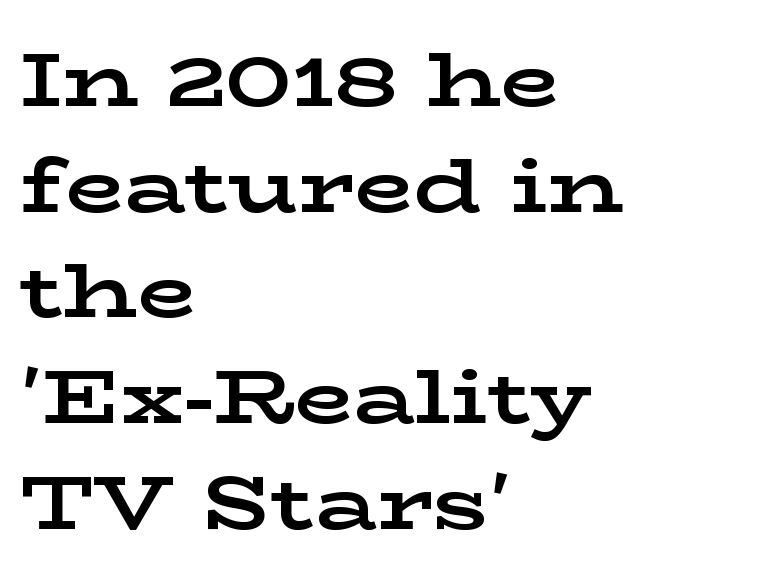
Note the varied advance widths — an 'i' is clearly narrower than an 'm'. The lines are quadded left. Inter-character spacing is left at the font's built-in metrics. Regarding leading, the lines here are spaced in the standard way.
